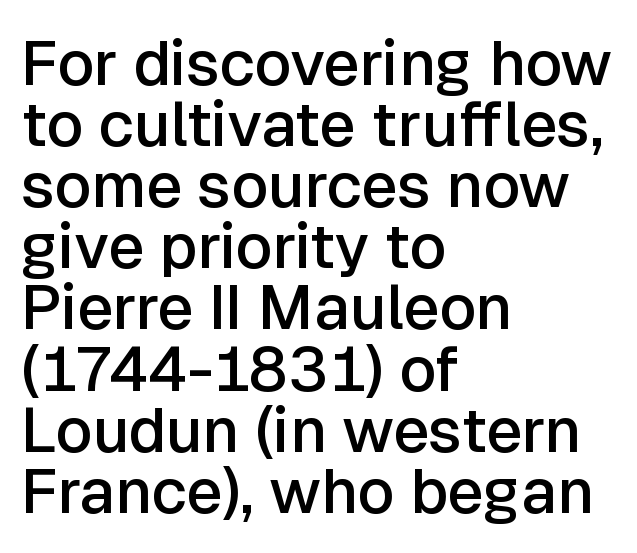
Q: Is the text bold? A: Semi-bold.
Q: Is the text italic (slanted)? A: No, it is upright.
Q: Is the typeface a serif or a sans-serif typeface? A: Sans-serif.
Q: Is the text underlined? A: No.
Q: How is the paragraph aligned? A: Left-aligned.
Q: Is the spacing between letters normal or unusually wide? A: Normal.
Q: Is the spacing between lines tight, normal or loose? A: Tight.
Q: Width (condensed, normal, or wide)? A: Normal.
Q: Stroke contrast? A: Low.
Q: x-height? A: Medium.
Q: Monospaced? A: No.
